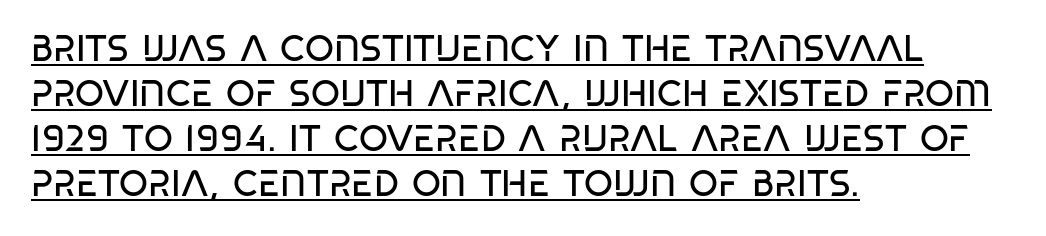
The image shows 37 px regular-weight, condensed sans-serif type, upright; set left-aligned, line spacing 1.22x, normal letter spacing, underlined; low stroke contrast and a large x-height.
